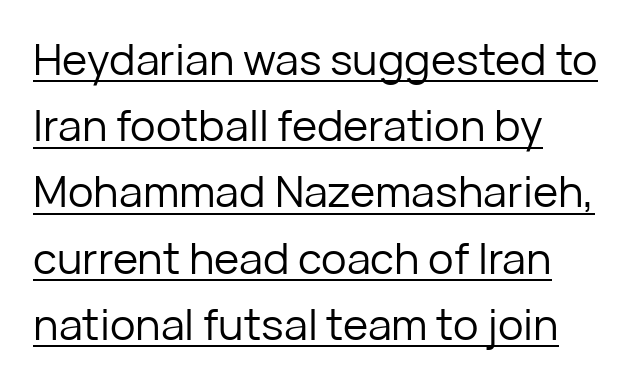
Q: Is the text bold? A: No.
Q: Is the text italic (slanted)? A: No, it is upright.
Q: Is the typeface a serif or a sans-serif typeface? A: Sans-serif.
Q: Is the text underlined? A: Yes.
Q: How is the paragraph aligned? A: Left-aligned.
Q: Is the spacing between letters normal or unusually wide? A: Normal.
Q: Is the spacing between lines tight, normal or loose? A: Normal.
Q: Width (condensed, normal, or wide)? A: Normal.
Q: Stroke contrast? A: Low.
Q: x-height? A: Medium.
Q: Monospaced? A: No.
